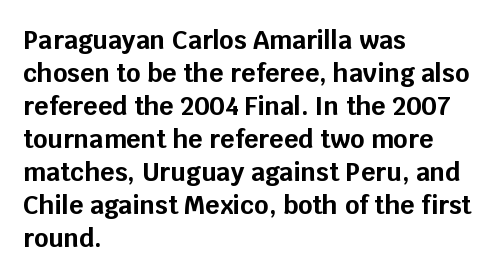
Q: Is the text bold? A: Yes.
Q: Is the text italic (slanted)? A: No, it is upright.
Q: Is the text underlined? A: No.
Q: How is the paragraph aligned? A: Left-aligned.
Q: Is the spacing between letters normal or unusually wide? A: Normal.
Q: Is the spacing between lines tight, normal or loose? A: Normal.
